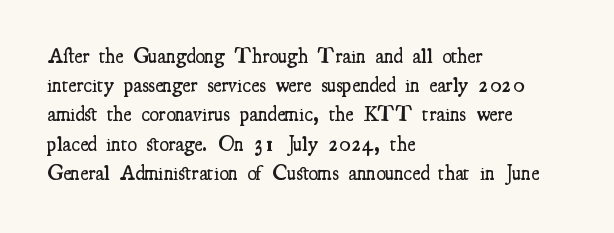
Q: Is the text bold? A: Semi-bold.
Q: Is the text italic (slanted)? A: No, it is upright.
Q: Is the text underlined? A: No.
Q: How is the paragraph aligned? A: Left-aligned.
Q: Is the spacing between letters normal or unusually wide? A: Normal.
Q: Is the spacing between lines tight, normal or loose? A: Normal.
